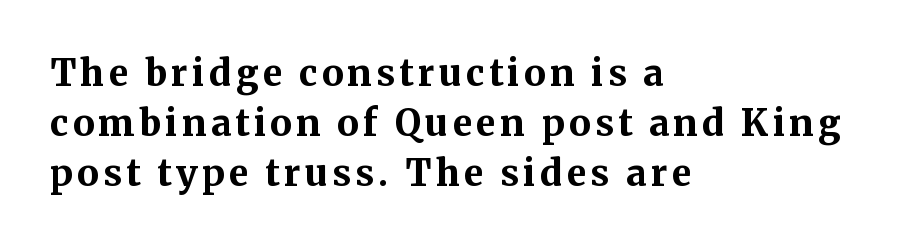
{"serif": "yes", "italic": "no", "bold": "yes", "weight": "bold", "width": "normal", "stroke_contrast": "medium", "x_height": "medium", "monospaced": "no", "underline": "no", "align": "left", "line_spacing": "normal", "line_spacing_ratio": 1.39, "glyph_px": 36}
